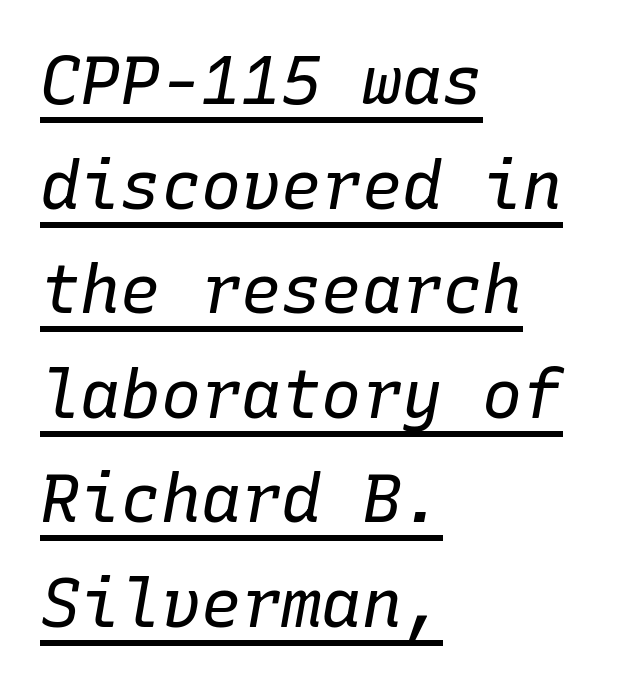
Q: Is the text bold? A: No.
Q: Is the text italic (slanted)? A: Yes, it leans right by about 10 degrees.
Q: Is the text underlined? A: Yes.
Q: How is the paragraph aligned? A: Left-aligned.
Q: Is the spacing between letters normal or unusually wide? A: Normal.
Q: Is the spacing between lines tight, normal or loose? A: Normal.
Q: Width (condensed, normal, or wide)? A: Normal.
Q: Stroke contrast? A: Low.
Q: x-height? A: Medium.
Q: Monospaced? A: Yes.
